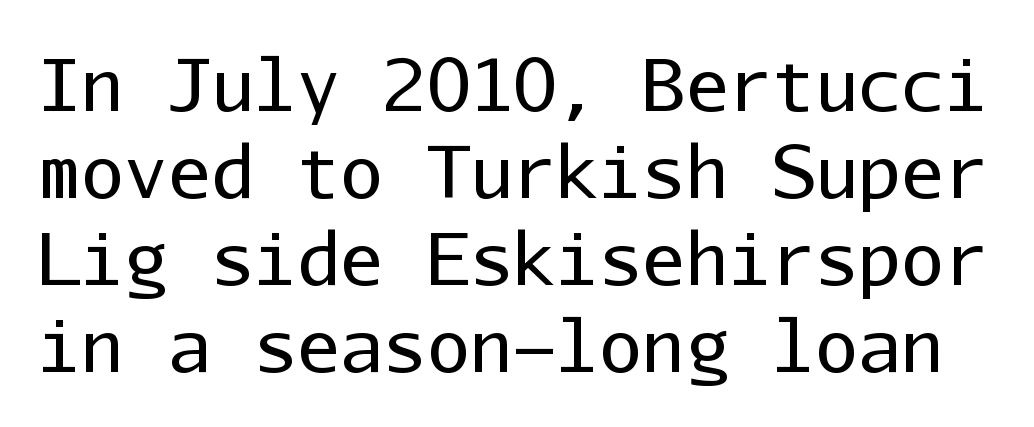
{"serif": "no", "italic": "no", "bold": "no", "weight": "regular", "width": "normal", "stroke_contrast": "low", "x_height": "medium", "monospaced": "yes", "underline": "no", "line_spacing_ratio": 1.21, "letter_spacing": "normal", "letter_spacing_em": 0.0, "glyph_px": 72}
